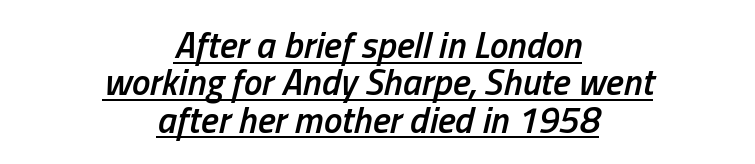
A student would call this center alignment; a typographer would say set centered. The designer dialed line spacing down below the default. The lettering is marked with a stroke running underneath it. The type is set solid horizontally, with unmodified tracking. The strokes are fattened partway — semibold, not bold. The text carries the slant typical of an italic or oblique font.
